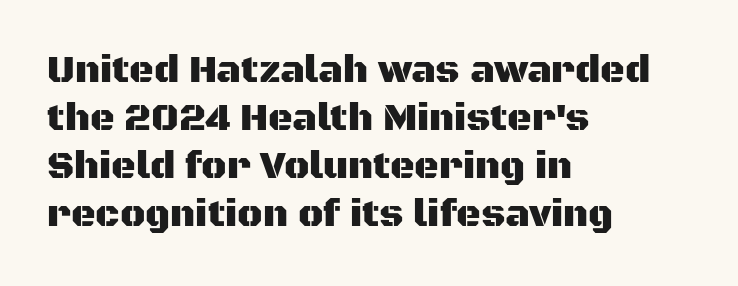
The letters advance in unequal steps, a hallmark of proportional type. You can tell it's not italic because the verticals are truly vertical. Horizontal bands of white between lines are of average thickness. A classic flush-left, rag-right setting is used for this passage.
